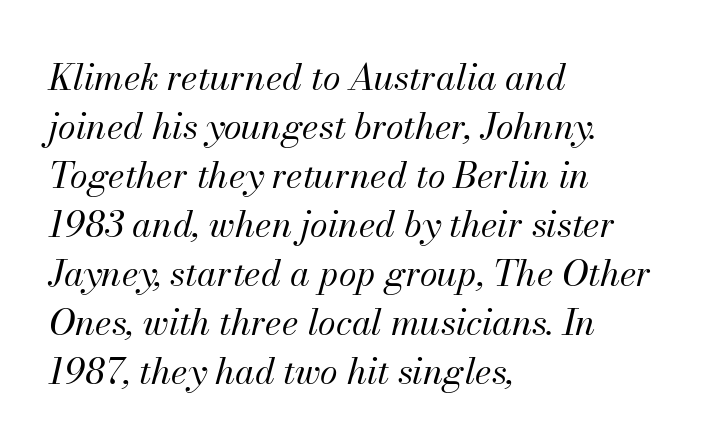
{"italic": "yes", "lean": "right", "slant_degrees": 13, "bold": "no", "weight": "regular", "width": "normal", "stroke_contrast": "medium", "x_height": "small", "monospaced": "no", "underline": "no", "align": "left", "line_spacing": "normal", "line_spacing_ratio": 1.36, "letter_spacing": "normal", "letter_spacing_em": 0.0, "glyph_px": 36}
